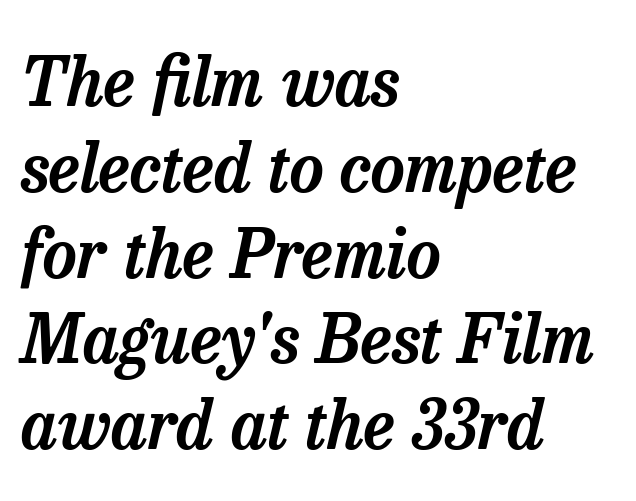
Q: Is the text italic (slanted)? A: Yes, it leans right by about 13 degrees.
Q: Is the typeface a serif or a sans-serif typeface? A: Serif.
Q: Is the text underlined? A: No.
Q: How is the paragraph aligned? A: Left-aligned.
Q: Is the spacing between letters normal or unusually wide? A: Normal.
Q: Is the spacing between lines tight, normal or loose? A: Normal.
Q: Width (condensed, normal, or wide)? A: Normal.
Q: Stroke contrast? A: Low.
Q: x-height? A: Medium.
Q: Monospaced? A: No.
